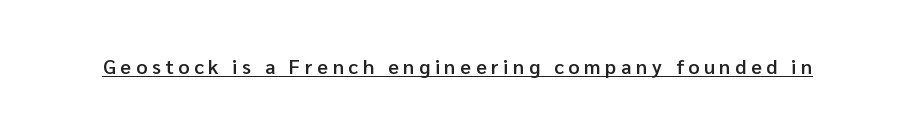
Underline: present. Designer's note — italics off, roman on. How heavy is the stroke? Medium-heavy — a semibold, shy of bold. What stands out about the letter spacing? Its width — letters are far apart.
